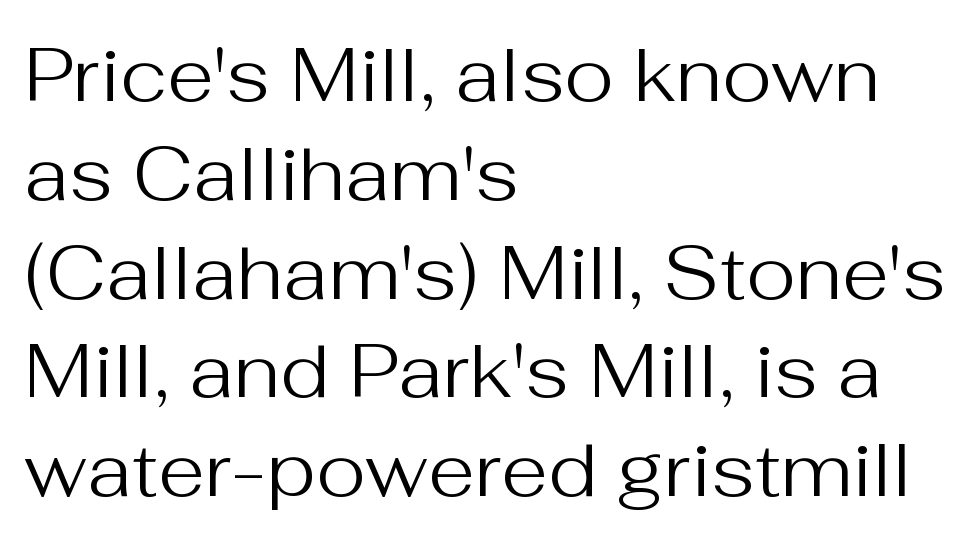
Q: Is the text bold? A: No.
Q: Is the text italic (slanted)? A: No, it is upright.
Q: Is the typeface a serif or a sans-serif typeface? A: Sans-serif.
Q: Is the text underlined? A: No.
Q: How is the paragraph aligned? A: Left-aligned.
Q: Is the spacing between letters normal or unusually wide? A: Normal.
Q: Is the spacing between lines tight, normal or loose? A: Normal.
Q: Width (condensed, normal, or wide)? A: Normal.
Q: Stroke contrast? A: Medium.
Q: x-height? A: Medium.
Q: Monospaced? A: No.
